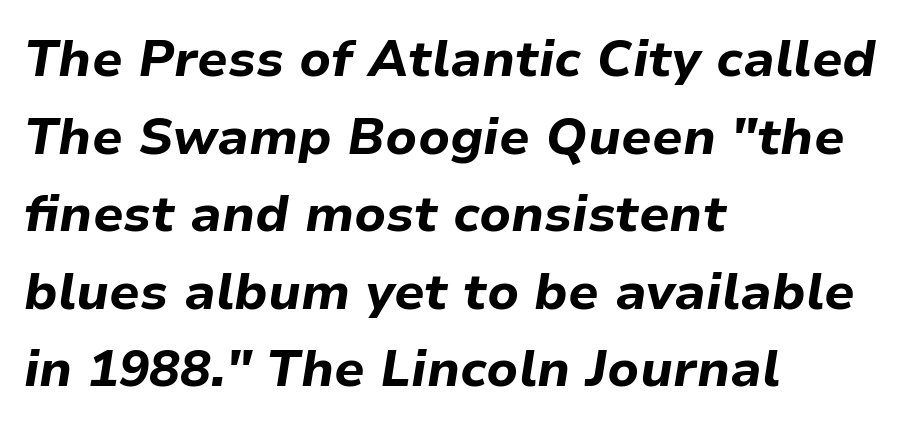
{"italic": "yes", "lean": "right", "slant_degrees": 9, "bold": "yes", "weight": "bold", "width": "normal", "stroke_contrast": "low", "x_height": "medium", "monospaced": "no", "underline": "no", "align": "left", "line_spacing": "normal", "line_spacing_ratio": 1.52, "letter_spacing": "normal", "letter_spacing_em": 0.0, "glyph_px": 51}
